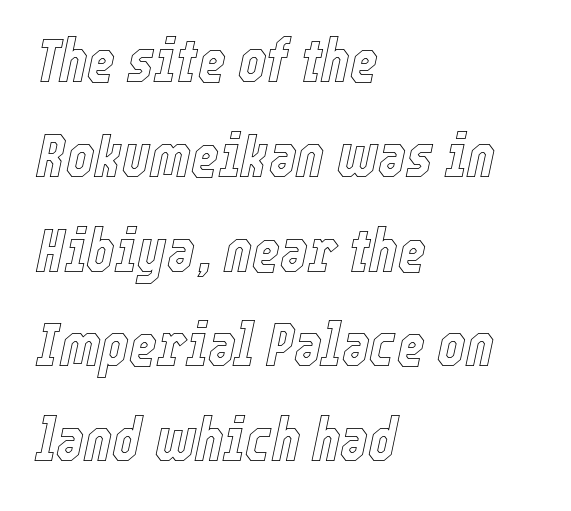
Q: Is the text italic (slanted)? A: Yes, it leans right by about 12 degrees.
Q: Is the text underlined? A: No.
Q: How is the paragraph aligned? A: Left-aligned.
Q: Is the spacing between letters normal or unusually wide? A: Normal.
Q: Is the spacing between lines tight, normal or loose? A: Normal.
Q: Width (condensed, normal, or wide)? A: Condensed.
Q: x-height? A: Medium.
Q: Monospaced? A: No.
